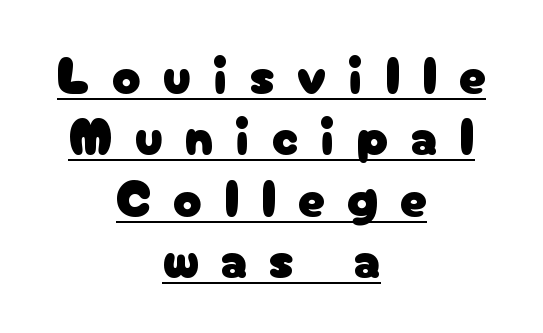
{"serif": "no", "italic": "no", "width": "normal", "stroke_contrast": "low", "x_height": "medium", "monospaced": "no", "underline": "yes", "align": "center", "line_spacing_ratio": 1.16, "letter_spacing": "wide", "letter_spacing_em": 0.41, "glyph_px": 53}
